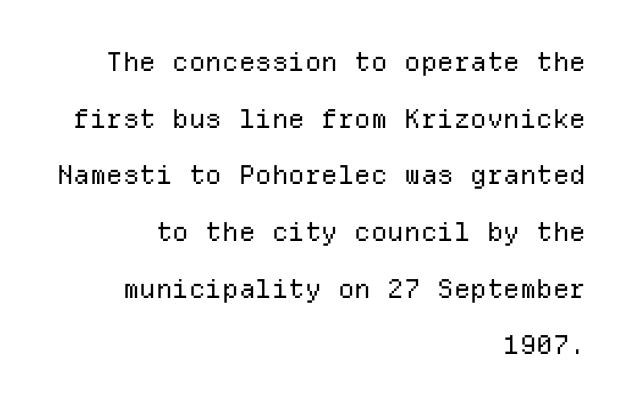
Q: Is the text bold? A: No.
Q: Is the text italic (slanted)? A: No, it is upright.
Q: Is the text underlined? A: No.
Q: How is the paragraph aligned? A: Right-aligned.
Q: Is the spacing between letters normal or unusually wide? A: Normal.
Q: Is the spacing between lines tight, normal or loose? A: Loose.
